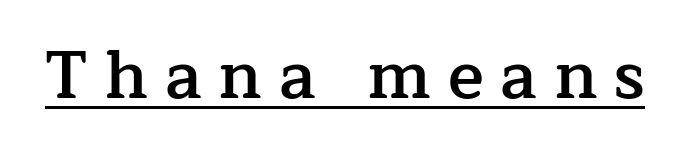
The image shows 67 px semibold serif type, upright; set unusually wide letter spacing (+0.25 em), underlined; low stroke contrast and a medium x-height.
